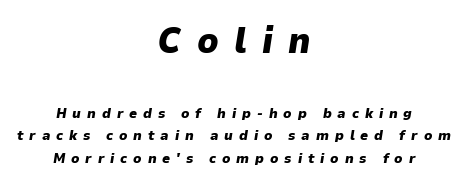
The image shows 36 px heavy type, italic (leaning right); set centered, normal line spacing (1.61x), unusually wide letter spacing (+0.42 em), not underlined; the first (top) block is 2.57x larger; low stroke contrast and a medium x-height.
